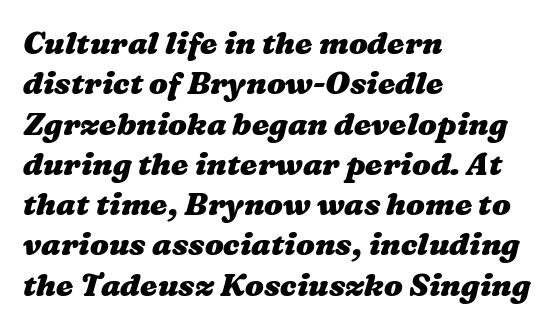
{"bold": "yes", "weight": "heavy", "width": "wide", "stroke_contrast": "medium", "x_height": "medium", "monospaced": "no", "underline": "no", "align": "left", "line_spacing": "normal", "line_spacing_ratio": 1.3, "letter_spacing": "normal", "letter_spacing_em": 0.0, "glyph_px": 31}
